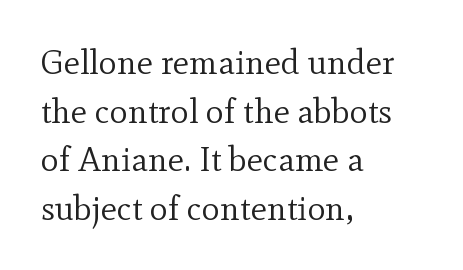
Honestly, there is no underline to notice here at all. Is this a fixed-width face? No — the glyphs have proportional, varying widths. Characters remain perfectly vertical along every line. The face looks like a standard text weight, possibly lighter. Little horizontal feet cap the strokes, marking this as serif type.
